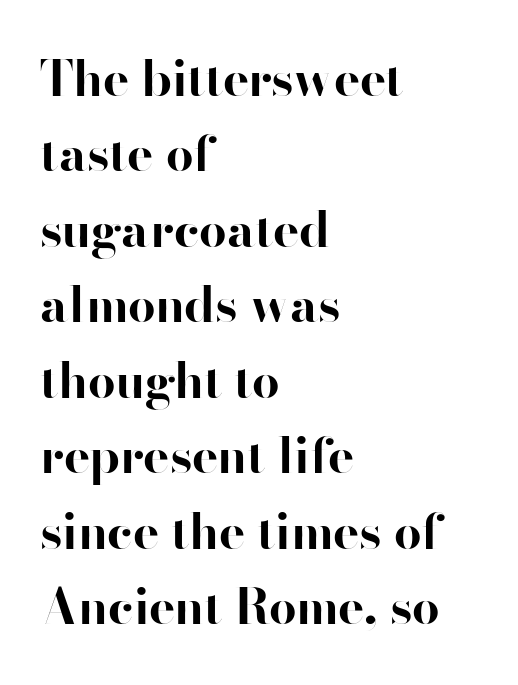
The horizontal fit of the characters is conventional and even. Beneath every word, the page is bare. Notice how descenders clear the ascenders below comfortably — that's standard leading. Weight: bold. Italic: no, the glyphs are upright roman. This rendering uses left alignment, leaving the right contour irregular.
